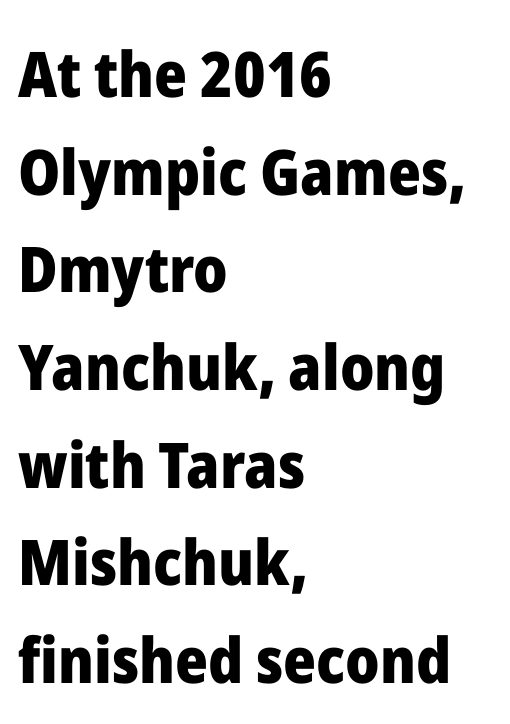
The image shows 63 px heavy sans-serif type, upright; set left-aligned, normal line spacing (1.55x), normal letter spacing, not underlined; low stroke contrast and a medium x-height.
